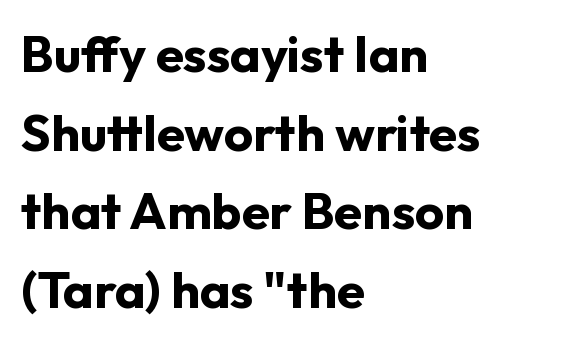
Q: Is the text bold? A: Yes.
Q: Is the text italic (slanted)? A: No, it is upright.
Q: Is the typeface a serif or a sans-serif typeface? A: Sans-serif.
Q: Is the text underlined? A: No.
Q: How is the paragraph aligned? A: Left-aligned.
Q: Is the spacing between letters normal or unusually wide? A: Normal.
Q: Is the spacing between lines tight, normal or loose? A: Normal.
Q: Width (condensed, normal, or wide)? A: Normal.
Q: Stroke contrast? A: Low.
Q: x-height? A: Medium.
Q: Monospaced? A: No.
